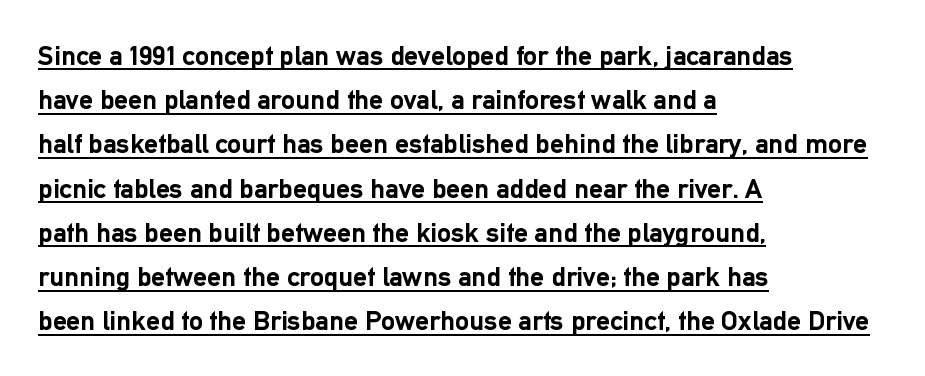
Q: Is the text bold? A: Yes.
Q: Is the text italic (slanted)? A: No, it is upright.
Q: Is the typeface a serif or a sans-serif typeface? A: Sans-serif.
Q: Is the text underlined? A: Yes.
Q: How is the paragraph aligned? A: Left-aligned.
Q: Is the spacing between letters normal or unusually wide? A: Normal.
Q: Is the spacing between lines tight, normal or loose? A: Normal.
Q: Width (condensed, normal, or wide)? A: Normal.
Q: Stroke contrast? A: Low.
Q: x-height? A: Medium.
Q: Monospaced? A: No.
